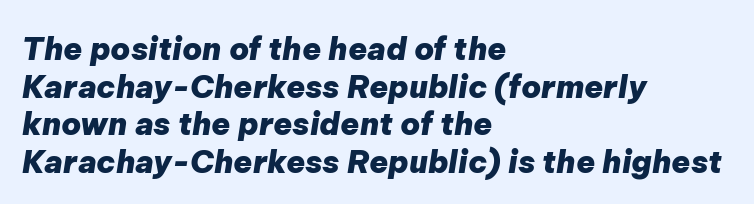
Q: Is the text bold? A: Yes.
Q: Is the text italic (slanted)? A: Yes, it leans right by about 9 degrees.
Q: Is the text underlined? A: No.
Q: How is the paragraph aligned? A: Left-aligned.
Q: Is the spacing between letters normal or unusually wide? A: Normal.
Q: Width (condensed, normal, or wide)? A: Normal.
Q: Stroke contrast? A: Low.
Q: x-height? A: Medium.
Q: Monospaced? A: No.
